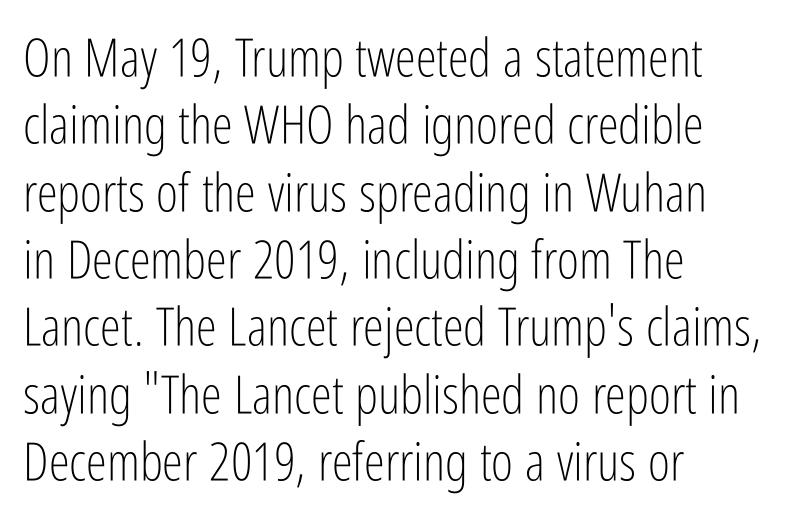
{"serif": "no", "italic": "no", "bold": "no", "weight": "light", "width": "condensed", "stroke_contrast": "low", "x_height": "medium", "monospaced": "no", "underline": "no", "align": "left", "line_spacing": "normal", "line_spacing_ratio": 1.27, "letter_spacing": "normal", "letter_spacing_em": 0.0, "glyph_px": 53}
